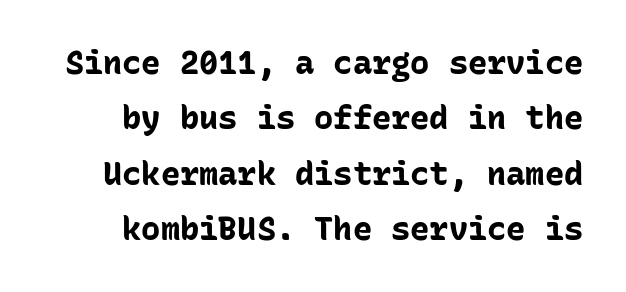
{"serif": "no", "italic": "no", "bold": "yes", "weight": "bold", "width": "normal", "stroke_contrast": "low", "x_height": "medium", "monospaced": "yes", "underline": "no", "line_spacing_ratio": 1.73, "letter_spacing": "normal", "letter_spacing_em": 0.0, "glyph_px": 32}
